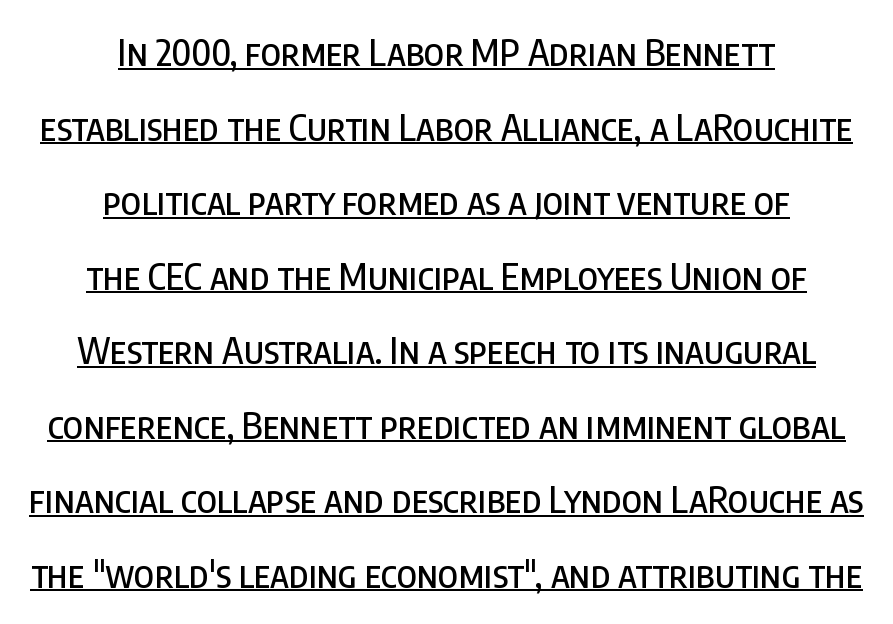
{"serif": "no", "italic": "no", "width": "condensed", "stroke_contrast": "low", "x_height": "large", "monospaced": "no", "underline": "yes", "align": "center", "line_spacing": "loose", "line_spacing_ratio": 2.07, "letter_spacing": "normal", "letter_spacing_em": 0.0, "glyph_px": 36}
